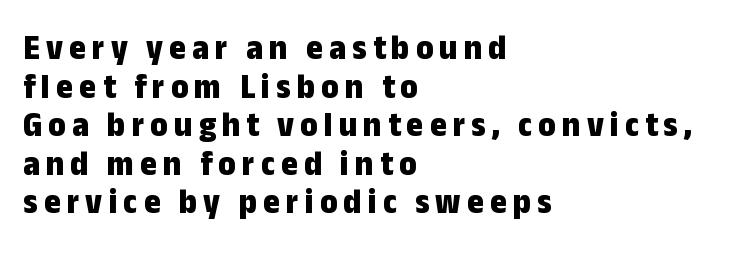
Ordinary non-slanted type is in use. Students, observe: this is what under-led, compact text looks like. In CSS terms this would be text-align: left. Lines of text with bare space underneath.
